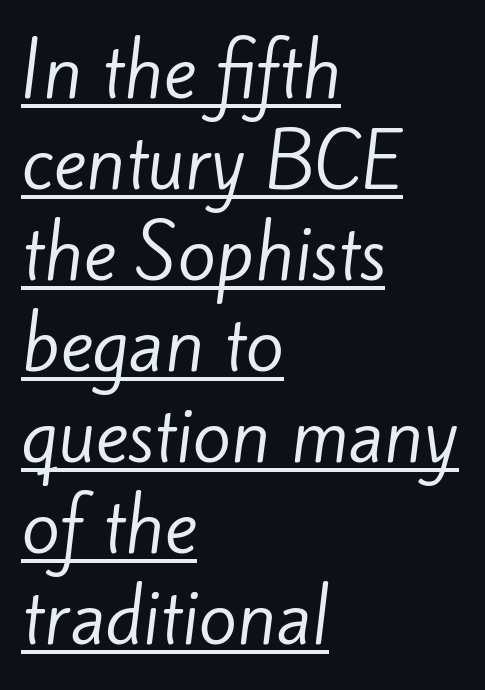
{"serif": "no", "bold": "no", "weight": "regular", "width": "normal", "stroke_contrast": "low", "x_height": "small", "monospaced": "no", "underline": "yes", "align": "left", "line_spacing": "normal", "line_spacing_ratio": 1.3, "letter_spacing": "normal", "letter_spacing_em": 0.0, "glyph_px": 70}
